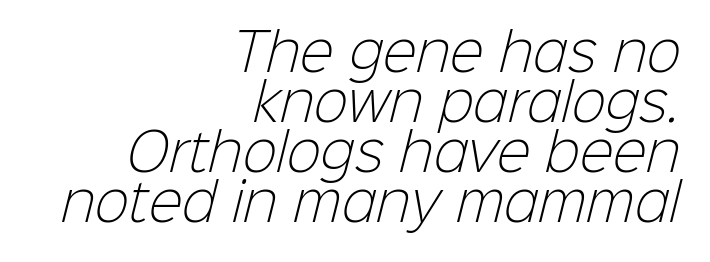
Q: Is the text bold? A: No.
Q: Is the typeface a serif or a sans-serif typeface? A: Sans-serif.
Q: Is the text underlined? A: No.
Q: How is the paragraph aligned? A: Right-aligned.
Q: Is the spacing between letters normal or unusually wide? A: Normal.
Q: Is the spacing between lines tight, normal or loose? A: Tight.
Q: Width (condensed, normal, or wide)? A: Normal.
Q: Stroke contrast? A: Low.
Q: x-height? A: Medium.
Q: Monospaced? A: No.
